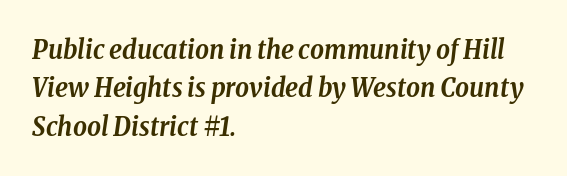
{"italic": "yes", "lean": "right", "slant_degrees": 8, "bold": "yes", "underline": "no", "align": "left", "line_spacing": "normal", "line_spacing_ratio": 1.42, "letter_spacing": "normal", "letter_spacing_em": 0.0, "glyph_px": 27}
